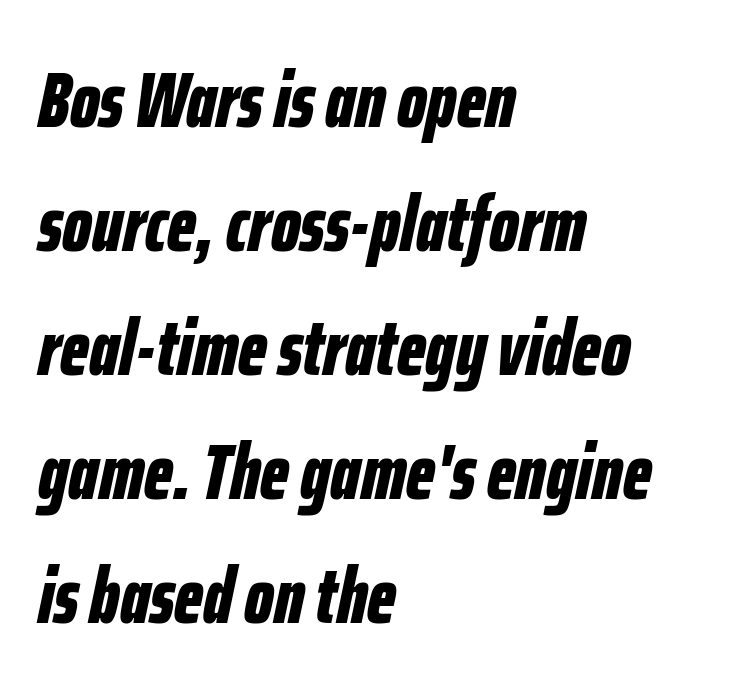
The image shows 78 px bold, condensed type, italic (leaning right); set left-aligned, normal line spacing (1.59x), normal letter spacing, not underlined; low stroke contrast and a medium x-height.
